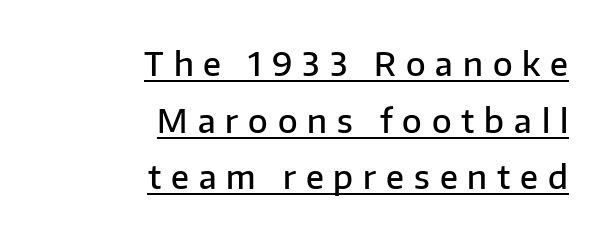
The passage shown is typed in a proportional face where columns would drift. Every word sits above its own underline. These lines were composed using upright roman letters. Words appear elongated and porous because spacing is wide. The passage shown is semibold, sitting just below true bold.
